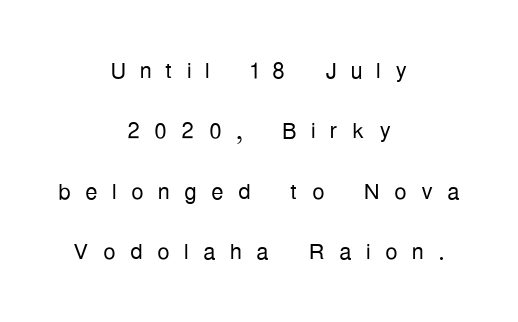
Q: Is the text bold? A: No.
Q: Is the text italic (slanted)? A: No, it is upright.
Q: Is the typeface a serif or a sans-serif typeface? A: Sans-serif.
Q: Is the text underlined? A: No.
Q: How is the paragraph aligned? A: Centered.
Q: Is the spacing between letters normal or unusually wide? A: Unusually wide.
Q: Is the spacing between lines tight, normal or loose? A: Loose.
Q: Width (condensed, normal, or wide)? A: Condensed.
Q: Stroke contrast? A: Low.
Q: x-height? A: Medium.
Q: Monospaced? A: No.
